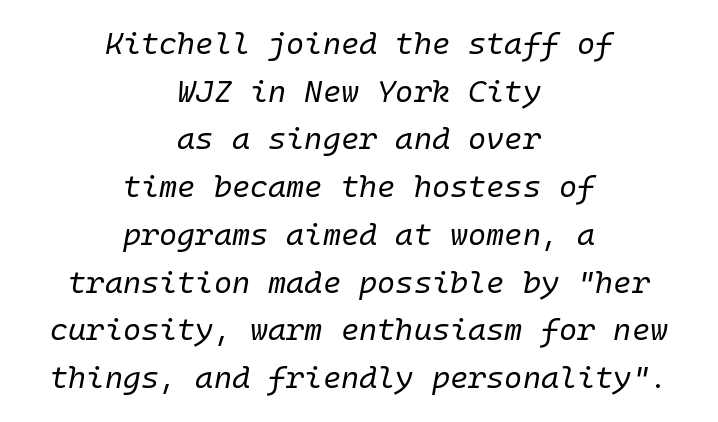
{"italic": "yes", "lean": "right", "slant_degrees": 10, "bold": "no", "weight": "regular", "width": "normal", "stroke_contrast": "low", "x_height": "medium", "monospaced": "yes", "underline": "no", "align": "center", "line_spacing": "normal", "line_spacing_ratio": 1.54, "letter_spacing": "normal", "letter_spacing_em": 0.0, "glyph_px": 31}
